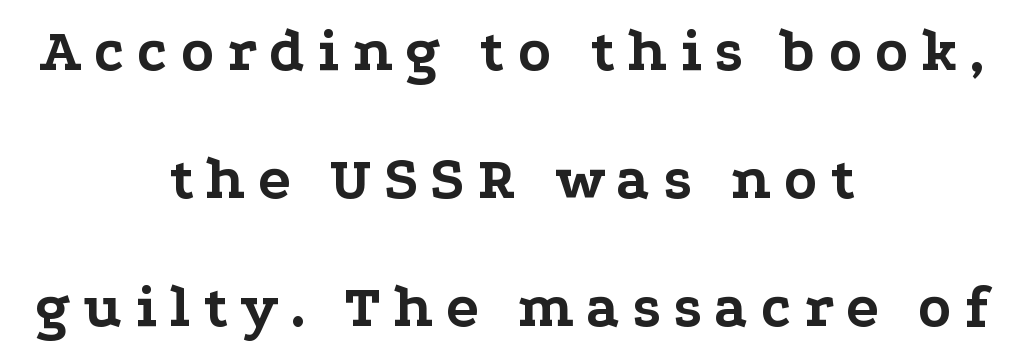
{"serif": "yes", "italic": "no", "bold": "yes", "weight": "bold", "width": "wide", "stroke_contrast": "low", "x_height": "medium", "monospaced": "no", "underline": "no", "align": "center", "line_spacing": "loose", "line_spacing_ratio": 2.1, "letter_spacing": "wide", "letter_spacing_em": 0.2, "glyph_px": 61}
